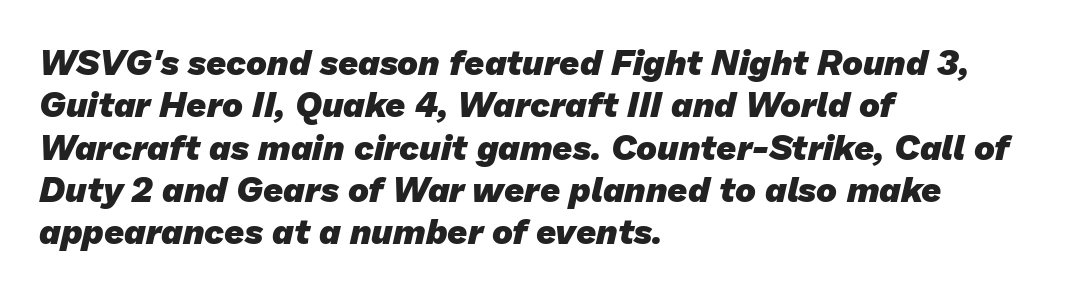
The image shows 35 px heavy sans-serif type; set left-aligned, line spacing 1.21x, normal letter spacing, not underlined; low stroke contrast and a medium x-height.
